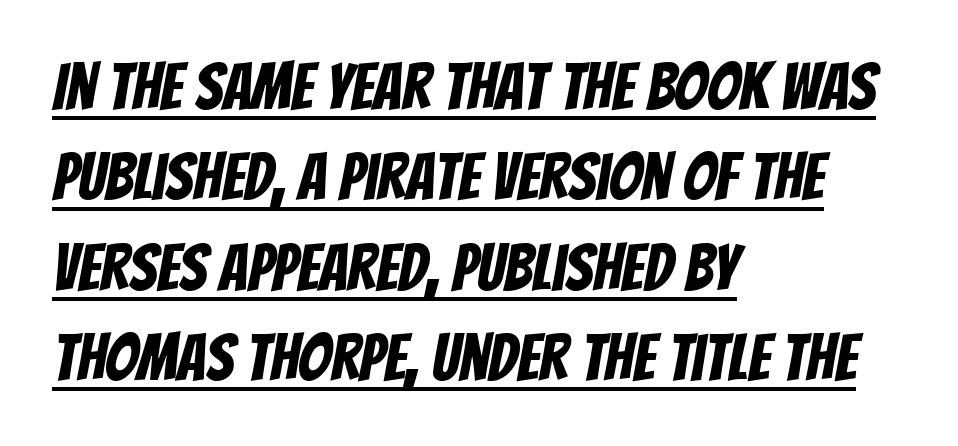
{"serif": "no", "width": "condensed", "stroke_contrast": "low", "x_height": "large", "monospaced": "no", "underline": "yes", "align": "left", "line_spacing": "normal", "line_spacing_ratio": 1.39, "letter_spacing": "normal", "letter_spacing_em": 0.0, "glyph_px": 65}
